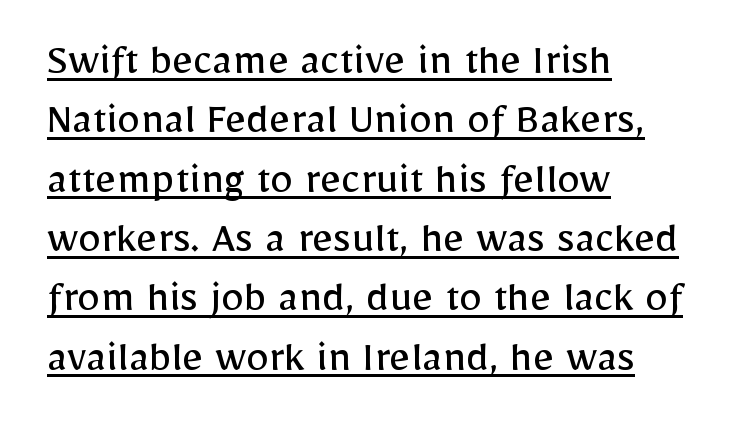
The image shows 46 px regular-weight sans-serif type, upright; set left-aligned, normal line spacing (1.29x), normal letter spacing, underlined; low stroke contrast and a medium x-height.
